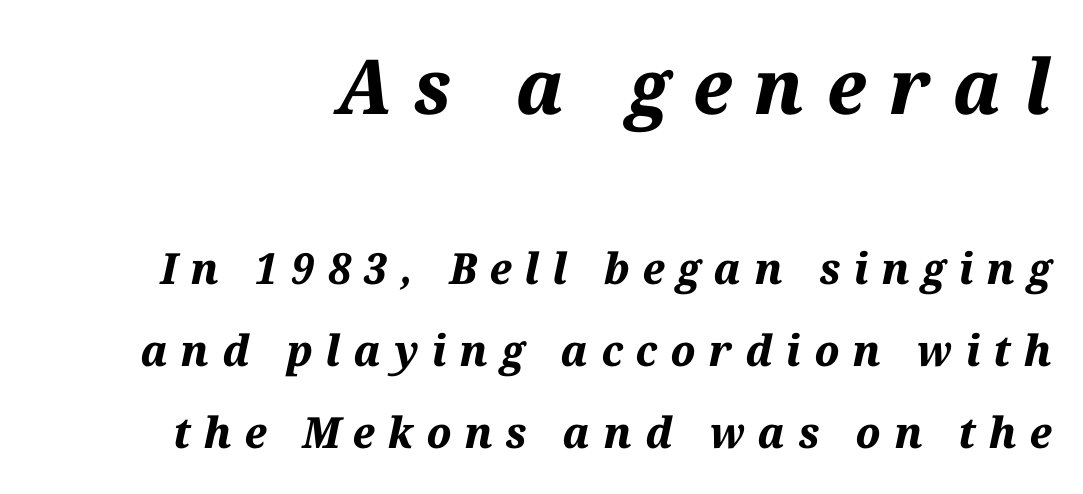
{"italic": "yes", "lean": "right", "slant_degrees": 12, "bold": "yes", "weight": "bold", "width": "normal", "stroke_contrast": "medium", "x_height": "medium", "monospaced": "no", "underline": "no", "line_spacing": "loose", "line_spacing_ratio": 1.91, "letter_spacing": "wide", "letter_spacing_em": 0.3, "larger_block": "first", "size_ratio": 1.77, "glyph_px": 76}
